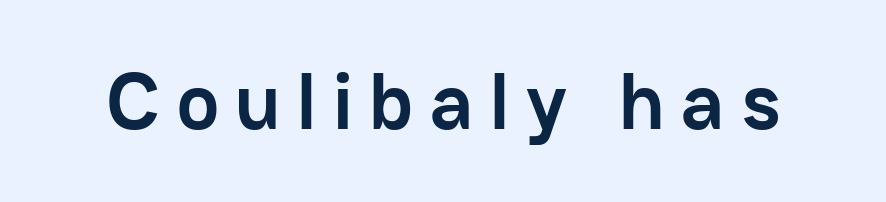
{"serif": "no", "italic": "no", "bold": "yes", "weight": "semibold", "width": "normal", "stroke_contrast": "low", "x_height": "medium", "monospaced": "no", "underline": "no", "letter_spacing": "wide", "letter_spacing_em": 0.21, "glyph_px": 80}
